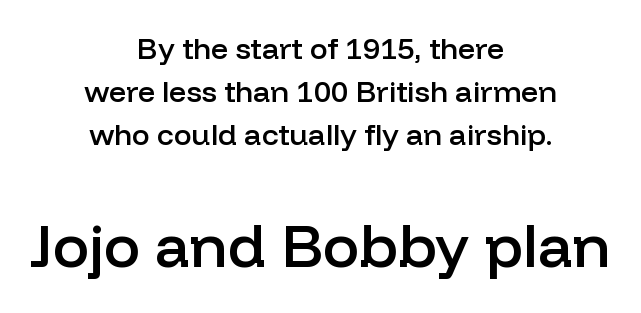
{"serif": "no", "italic": "no", "bold": "semi", "weight": "semibold", "width": "normal", "stroke_contrast": "low", "x_height": "medium", "monospaced": "no", "underline": "no", "align": "center", "line_spacing": "normal", "line_spacing_ratio": 1.43, "letter_spacing": "normal", "letter_spacing_em": 0.0, "larger_block": "second", "size_ratio": 2.03, "glyph_px": 61}
